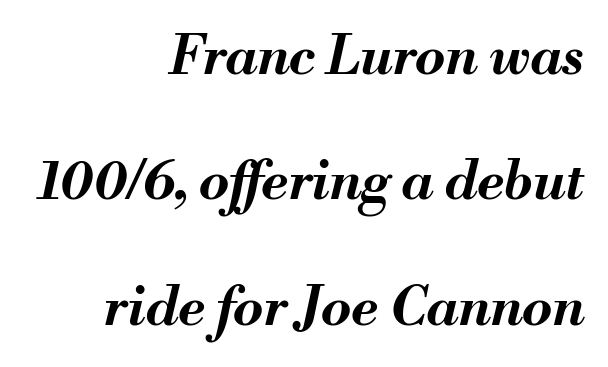
The image shows 54 px bold type, italic (leaning right); set right-aligned, loose line spacing (2.32x), normal letter spacing, not underlined; medium stroke contrast and a small x-height.
